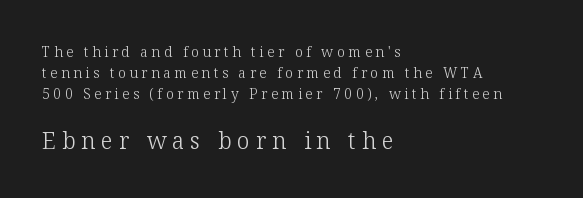
Q: Is the text bold? A: No.
Q: Is the text italic (slanted)? A: No, it is upright.
Q: Is the text underlined? A: No.
Q: How is the paragraph aligned? A: Left-aligned.
Q: Is the spacing between letters normal or unusually wide? A: Unusually wide.
Q: Is the spacing between lines tight, normal or loose? A: Normal.
Q: Which block of text is set in a larger size, the first (top) or the second (bottom)? A: The second (bottom) one.
